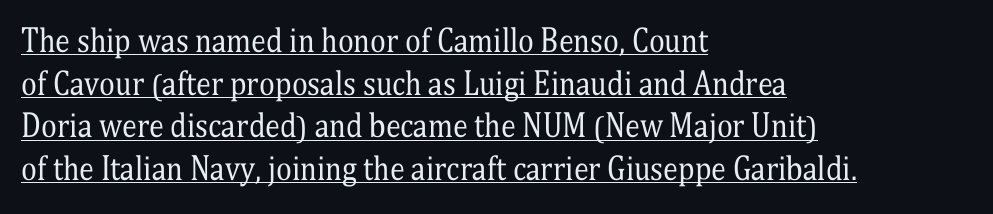
Notice how a bar underscores the lettering throughout. This is serif lettering, the kind often seen in printed books. In terms of leading, this rendering sits right in the middle. Is the type heavy? It reads as light-to-regular instead. Line beginnings align vertically; line endings do not.
